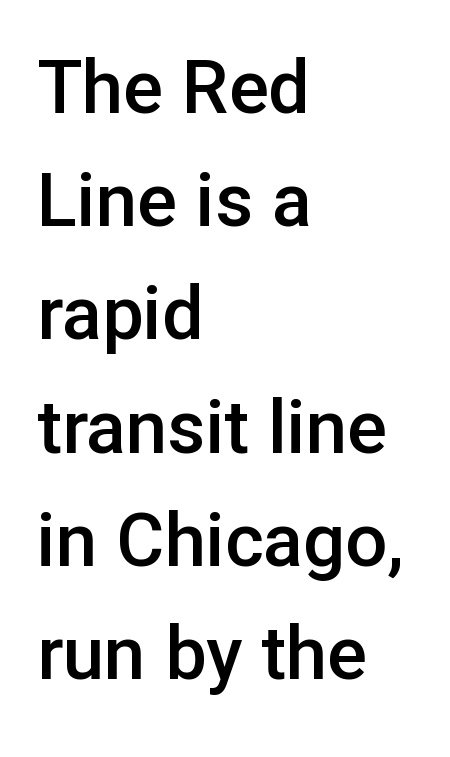
Q: Is the text bold? A: Semi-bold.
Q: Is the text italic (slanted)? A: No, it is upright.
Q: Is the typeface a serif or a sans-serif typeface? A: Sans-serif.
Q: Is the text underlined? A: No.
Q: How is the paragraph aligned? A: Left-aligned.
Q: Is the spacing between letters normal or unusually wide? A: Normal.
Q: Is the spacing between lines tight, normal or loose? A: Normal.
Q: Width (condensed, normal, or wide)? A: Normal.
Q: Stroke contrast? A: Low.
Q: x-height? A: Medium.
Q: Monospaced? A: No.
